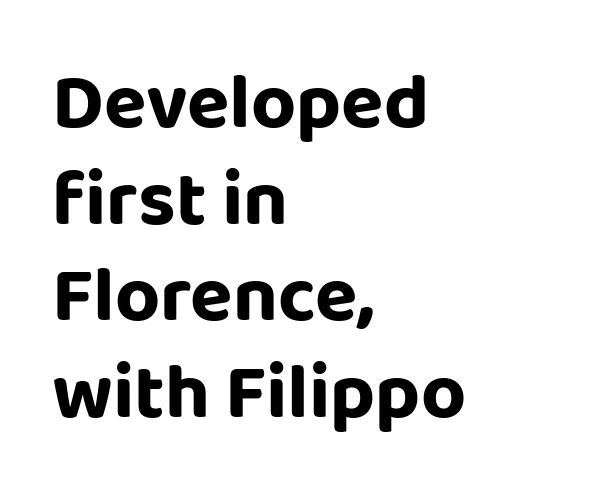
Line beginnings align vertically; line endings do not. Nothing sits at the stroke ends, so this counts as sans-serif. Check under the words: just untouched page. Looks like regular typesetting: each glyph gets only the width it needs. Quick note: not italic, upright.
